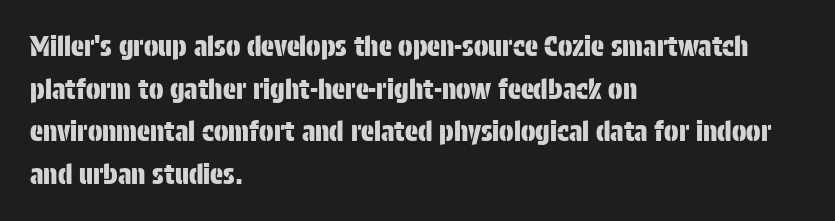
The words here are not underlined. Upright lettering throughout. This rendering leaves character spacing at its baseline value. These lines stack with their left ends in a neat column. Vertical spacing — default.
